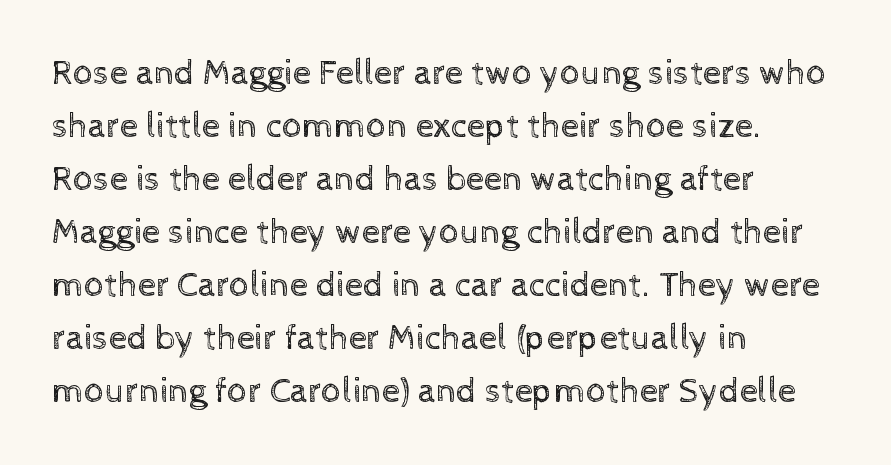
{"italic": "no", "bold": "no", "weight": "regular", "width": "normal", "x_height": "medium", "monospaced": "no", "underline": "no", "align": "left", "line_spacing": "normal", "line_spacing_ratio": 1.47, "letter_spacing": "normal", "letter_spacing_em": 0.0, "glyph_px": 36}
